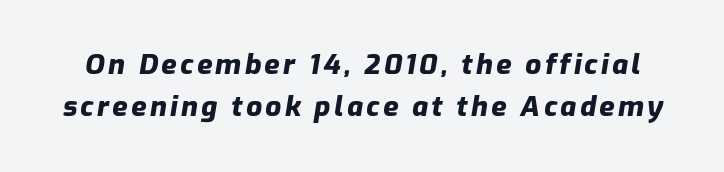
The rows are spaced the way most documents space them. A typesetter would call this proportional, since set widths differ per character. Letters rest on an invisible, unmarked baseline. Plenty of ink on the page — the face is bold. The font's italic variant was chosen for this text.
